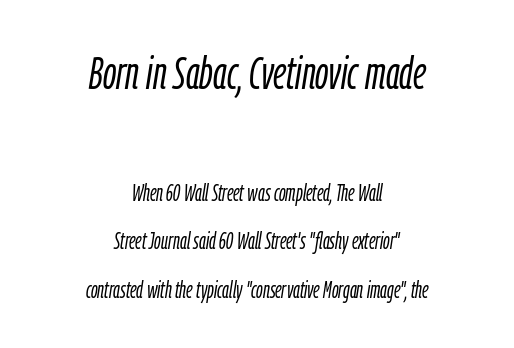
The image shows 46 px light, condensed type, italic (leaning right); set centered, loose line spacing (2.11x), normal letter spacing, not underlined; the first (top) block is 2.0x larger; low stroke contrast and a medium x-height.
